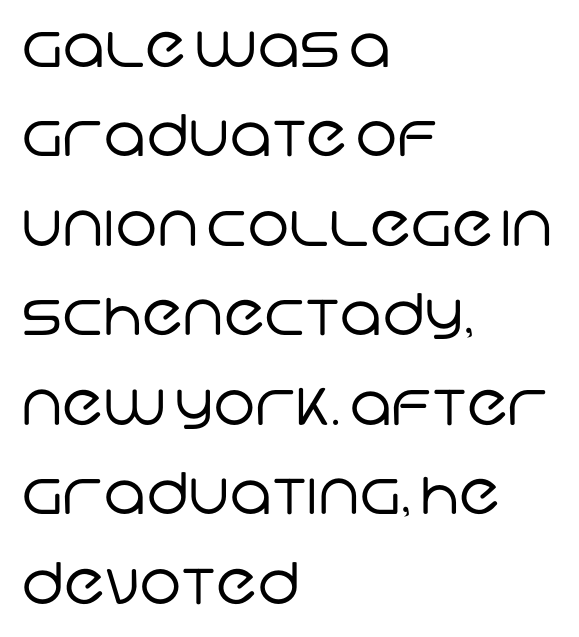
The image shows 57 px regular-weight sans-serif type; set left-aligned, normal line spacing (1.57x), normal letter spacing, not underlined; low stroke contrast and a large x-height.
